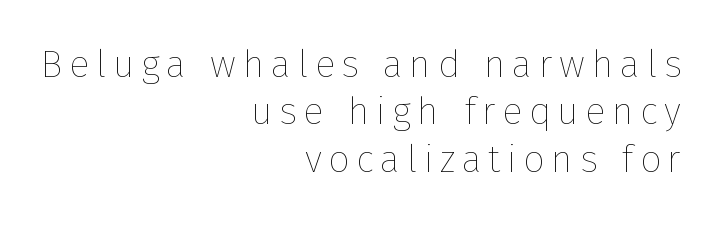
The image shows 38 px thin type, upright; set right-aligned, normal line spacing (1.25x), not underlined; low stroke contrast and a medium x-height.
